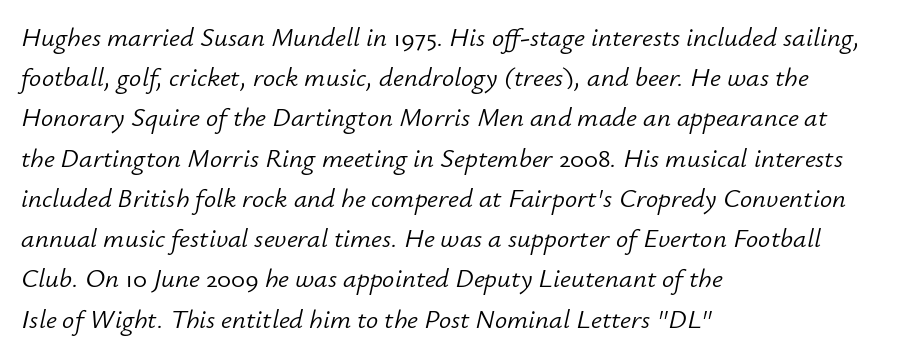
Q: Is the text bold? A: No.
Q: Is the text italic (slanted)? A: Yes, it leans right by about 12 degrees.
Q: Is the text underlined? A: No.
Q: How is the paragraph aligned? A: Left-aligned.
Q: Is the spacing between letters normal or unusually wide? A: Normal.
Q: Is the spacing between lines tight, normal or loose? A: Normal.
